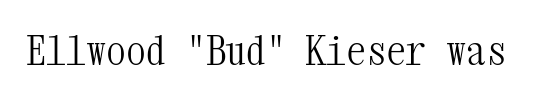
Q: Is the text bold? A: No.
Q: Is the text italic (slanted)? A: No, it is upright.
Q: Is the typeface a serif or a sans-serif typeface? A: Serif.
Q: Is the text underlined? A: No.
Q: Is the spacing between letters normal or unusually wide? A: Normal.
Q: Width (condensed, normal, or wide)? A: Condensed.
Q: Stroke contrast? A: Medium.
Q: x-height? A: Medium.
Q: Monospaced? A: Yes.
